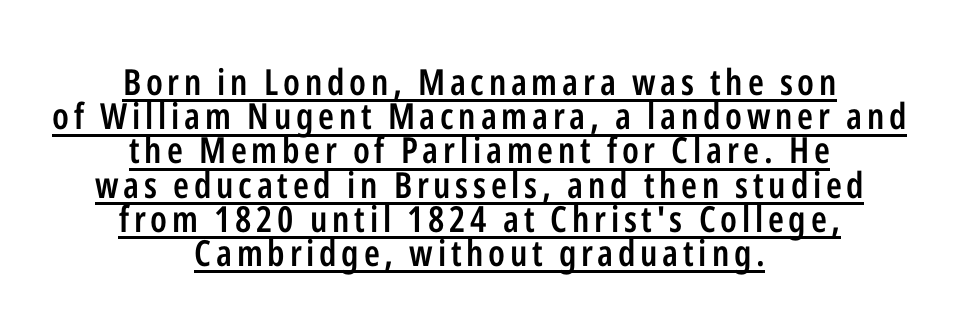
Successive baselines arrive quickly, one right under another. Notice how the passage keeps no hard edge, just a central spine. These lines carry some extra weight — a demibold, not a full bold. The typography opts for an upright posture over an oblique one. The lettering is marked with a stroke running underneath it.
